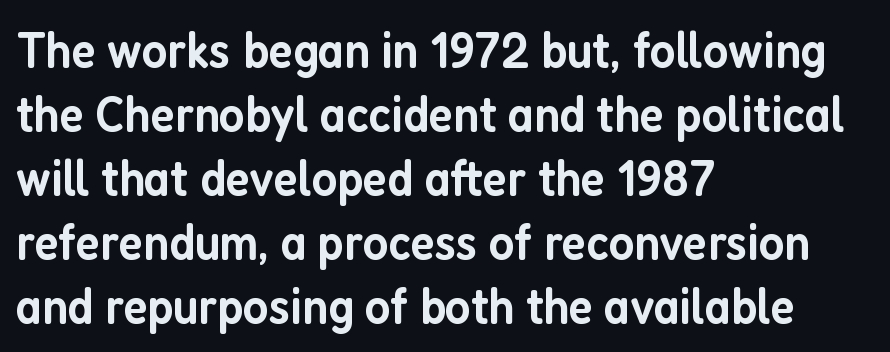
The image shows 52 px semibold, condensed sans-serif type, upright; set left-aligned, line spacing 1.23x, normal letter spacing, not underlined; low stroke contrast and a medium x-height.
